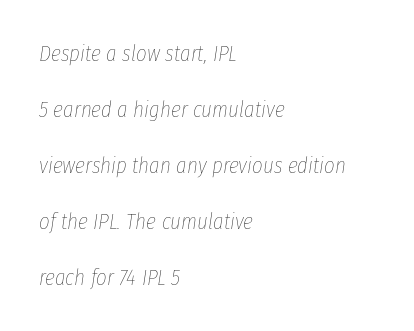
The image shows 23 px text type, italic (leaning right); set left-aligned, loose line spacing (2.43x), normal letter spacing, not underlined.
